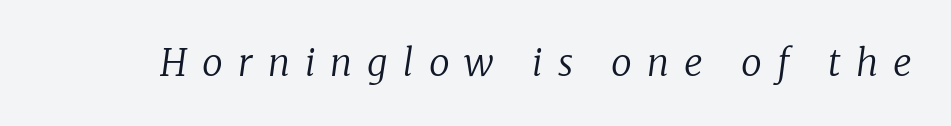
This rendering employs a face with finishing strokes, i.e., a serif. Unmarked baselines from the first word to the last. The face used here is proportionally spaced, like ordinary book or web type. The gaps between neighbouring characters are conspicuously large. The passage shown leans; its letterforms are oblique.
